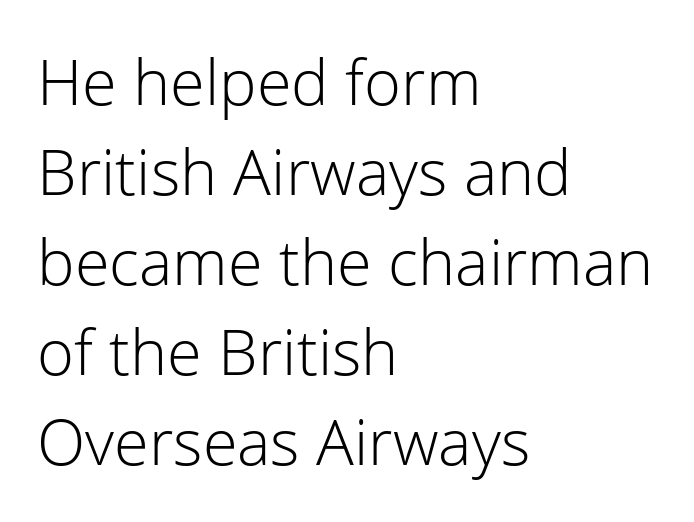
These glyphs show unthickened strokes, regular width or finer. Looks like regular typesetting: each glyph gets only the width it needs. The letters carry no serifs — their stems end cleanly without finishing strokes. Honestly, the row spacing looks completely unremarkable. Italic? Not at all — the glyphs are vertical. The paragraph shown leans on its left margin.
